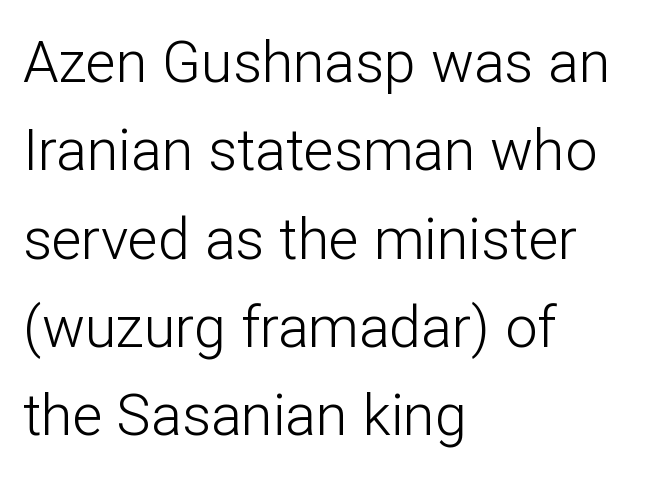
Q: Is the text bold? A: No.
Q: Is the text italic (slanted)? A: No, it is upright.
Q: Is the typeface a serif or a sans-serif typeface? A: Sans-serif.
Q: Is the text underlined? A: No.
Q: How is the paragraph aligned? A: Left-aligned.
Q: Is the spacing between letters normal or unusually wide? A: Normal.
Q: Is the spacing between lines tight, normal or loose? A: Normal.
Q: Width (condensed, normal, or wide)? A: Normal.
Q: Stroke contrast? A: Low.
Q: x-height? A: Medium.
Q: Monospaced? A: No.
